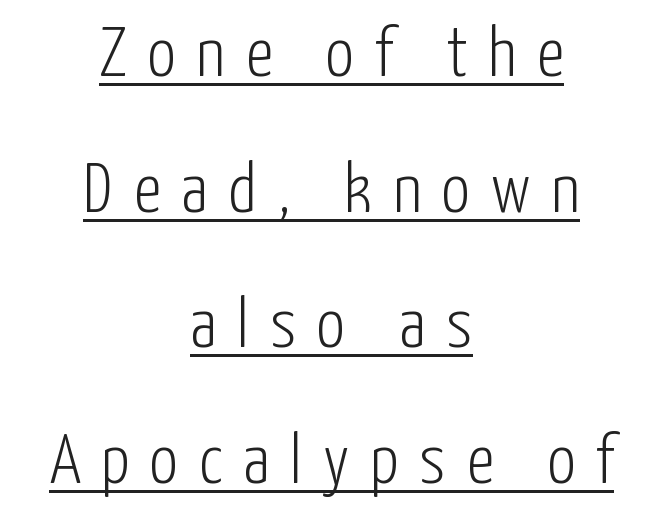
The lines are spread far apart with generous leading. A light-to-regular cut is what we see here. These lines stack symmetrically, like a column narrowing and widening about its center. A typesetter would call this proportional, since set widths differ per character.
